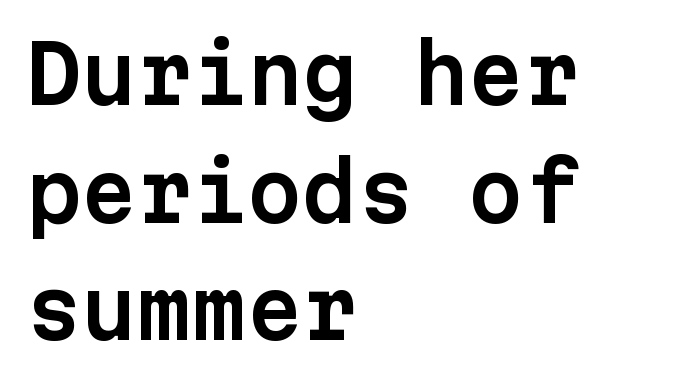
The image shows 79 px sans-serif type, upright, monospaced; set left-aligned, normal line spacing (1.49x), normal letter spacing, not underlined; low stroke contrast and a medium x-height.
